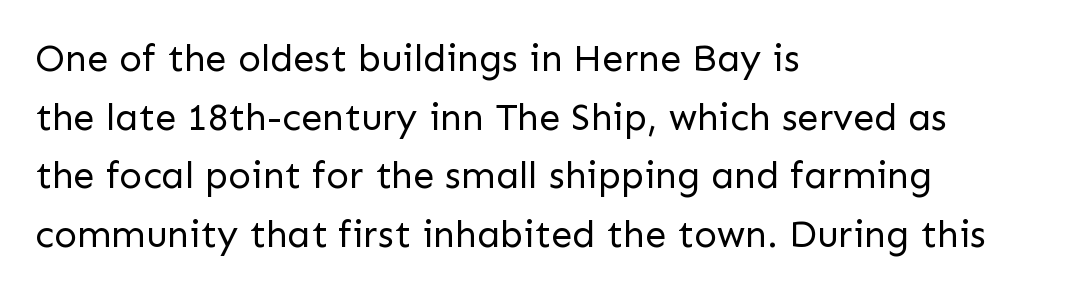
The image shows 38 px regular-weight sans-serif type, upright; set left-aligned, normal line spacing (1.54x), normal letter spacing, not underlined; low stroke contrast and a medium x-height.
